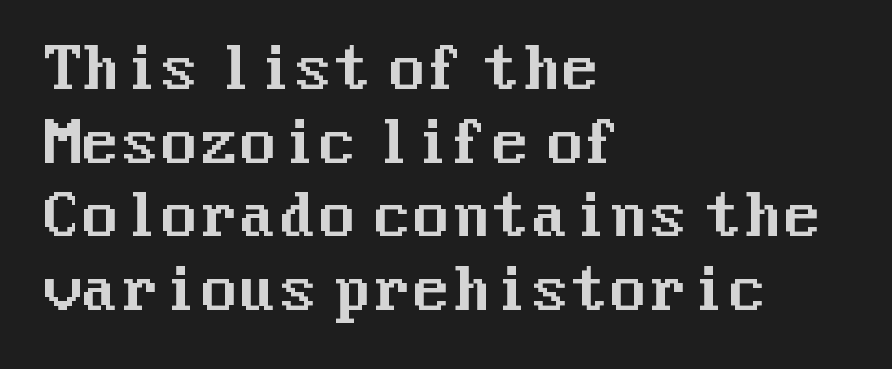
{"serif": "no", "italic": "no", "width": "normal", "stroke_contrast": "medium", "x_height": "medium", "underline": "no", "align": "left", "line_spacing": "normal", "line_spacing_ratio": 1.29, "letter_spacing": "normal", "letter_spacing_em": 0.0, "glyph_px": 57}
